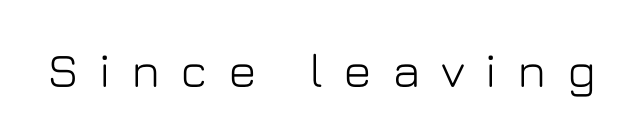
Character widths vary here, with narrow letters taking less room than wide ones. This rendering widens character spacing well past its baseline value. The face used here is a sans, in the tradition of grotesques and geometrics. Underline: absent.
